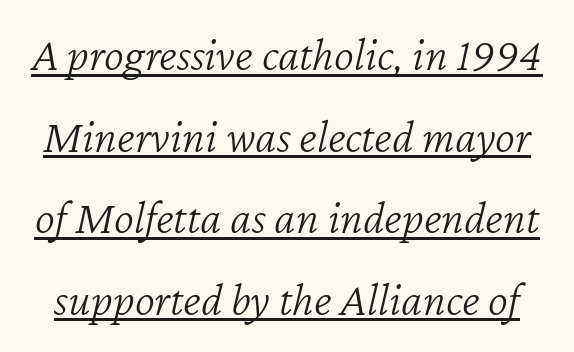
The image shows 48 px light type, italic (leaning right); set normal line spacing (1.7x), normal letter spacing, underlined; low stroke contrast and a medium x-height.
